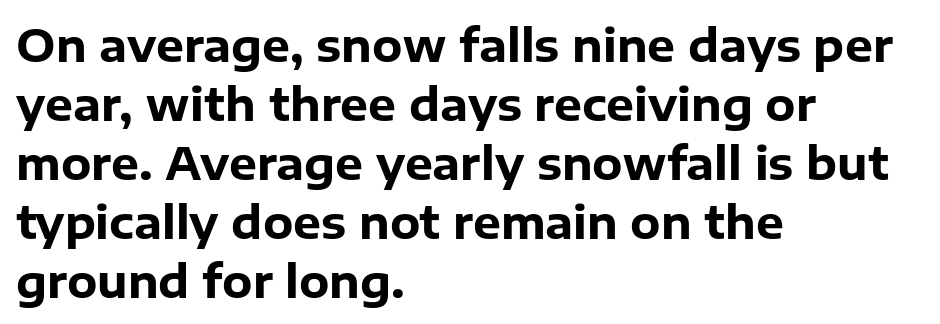
The image shows 44 px heavy sans-serif type, upright; set left-aligned, normal line spacing (1.34x), normal letter spacing, not underlined; low stroke contrast and a medium x-height.
